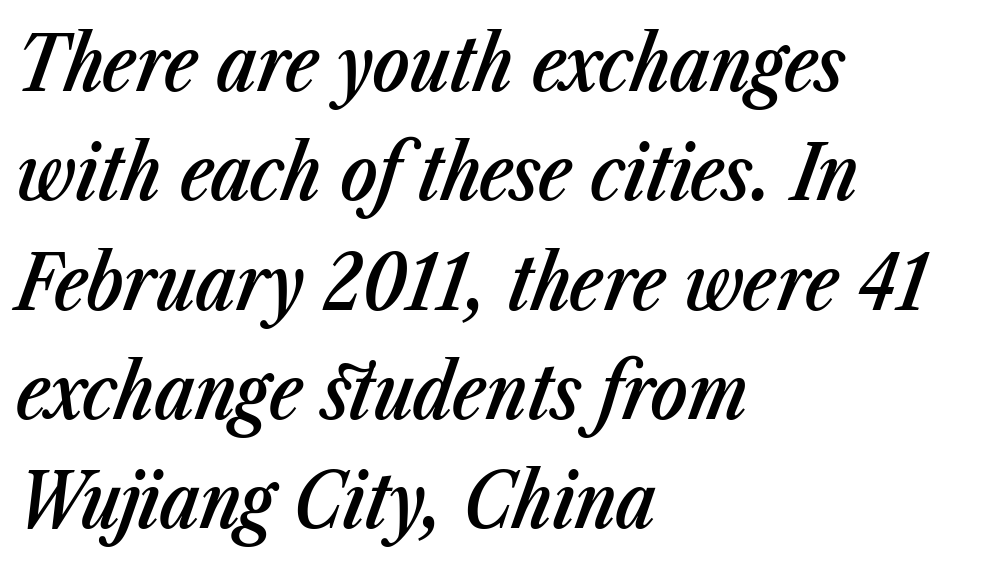
The image shows 77 px semibold, condensed type, italic (leaning right); set left-aligned, normal line spacing (1.42x), normal letter spacing, not underlined; low stroke contrast and a medium x-height.
